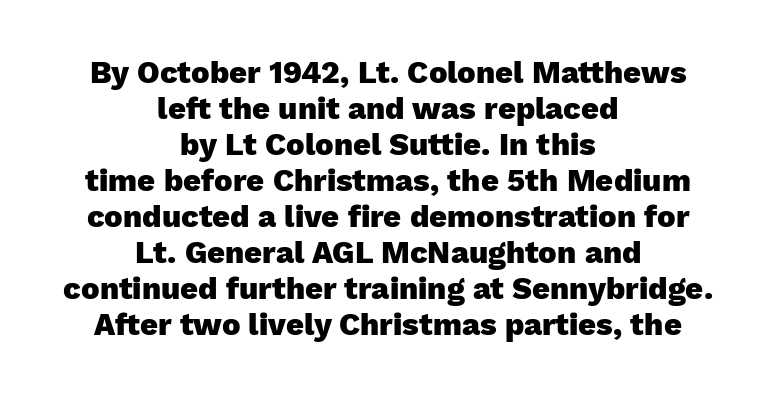
{"serif": "no", "italic": "no", "bold": "yes", "weight": "heavy", "width": "normal", "stroke_contrast": "low", "x_height": "medium", "monospaced": "no", "underline": "no", "align": "center", "line_spacing_ratio": 1.16, "letter_spacing": "normal", "letter_spacing_em": 0.0, "glyph_px": 31}
